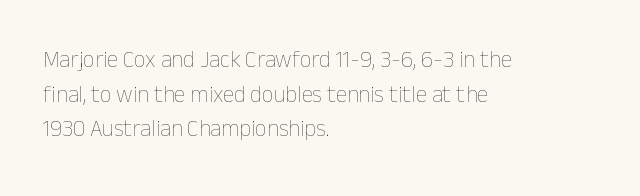
The image shows 23 px text type, upright; set left-aligned, normal line spacing (1.51x), normal letter spacing, not underlined.
